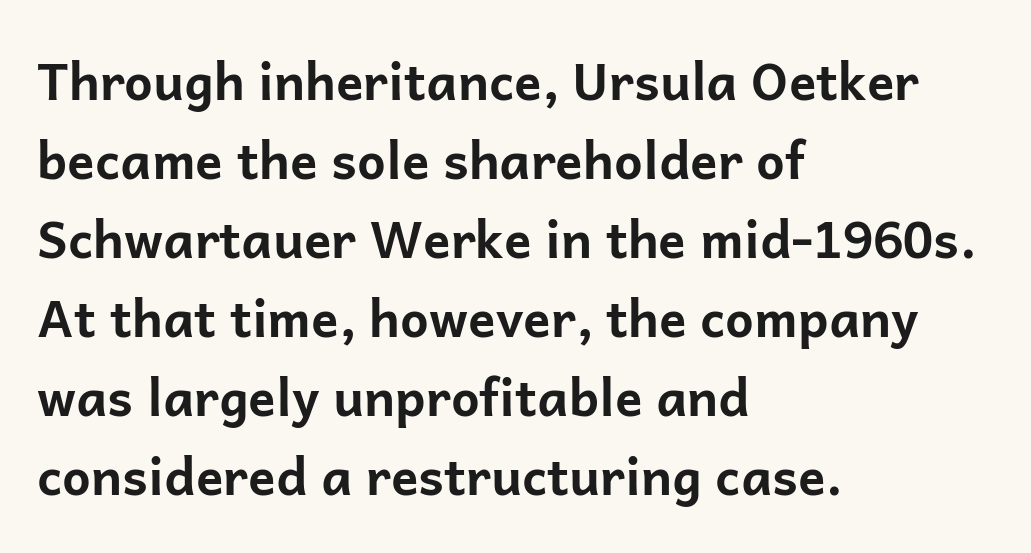
{"serif": "no", "italic": "no", "bold": "yes", "weight": "bold", "width": "normal", "stroke_contrast": "low", "x_height": "medium", "monospaced": "no", "underline": "no", "align": "left", "line_spacing": "normal", "line_spacing_ratio": 1.55, "letter_spacing": "normal", "letter_spacing_em": 0.0, "glyph_px": 51}
